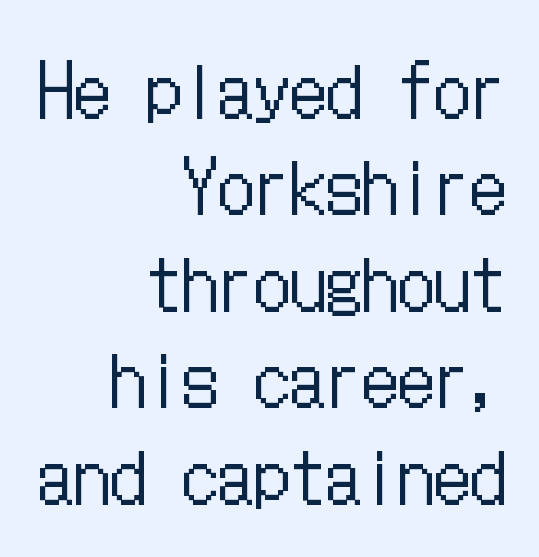
Q: Is the text bold? A: No.
Q: Is the text italic (slanted)? A: No, it is upright.
Q: Is the text underlined? A: No.
Q: How is the paragraph aligned? A: Right-aligned.
Q: Is the spacing between letters normal or unusually wide? A: Normal.
Q: Is the spacing between lines tight, normal or loose? A: Normal.
Q: Width (condensed, normal, or wide)? A: Condensed.
Q: Stroke contrast? A: Low.
Q: x-height? A: Medium.
